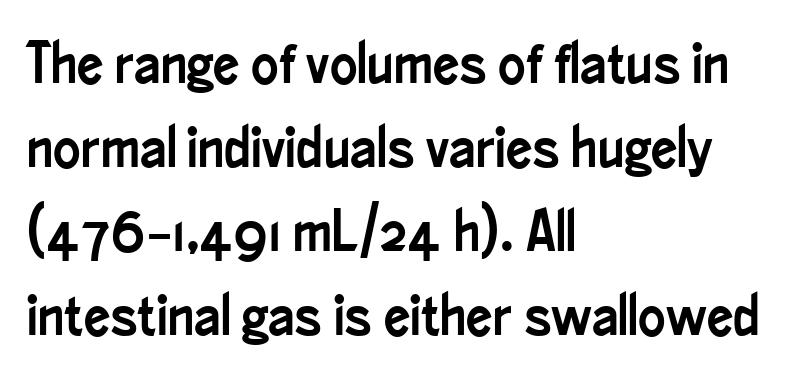
Q: Is the text italic (slanted)? A: No, it is upright.
Q: Is the typeface a serif or a sans-serif typeface? A: Sans-serif.
Q: Is the text underlined? A: No.
Q: How is the paragraph aligned? A: Left-aligned.
Q: Is the spacing between letters normal or unusually wide? A: Normal.
Q: Is the spacing between lines tight, normal or loose? A: Normal.
Q: Width (condensed, normal, or wide)? A: Condensed.
Q: Stroke contrast? A: Low.
Q: x-height? A: Small.
Q: Monospaced? A: No.
